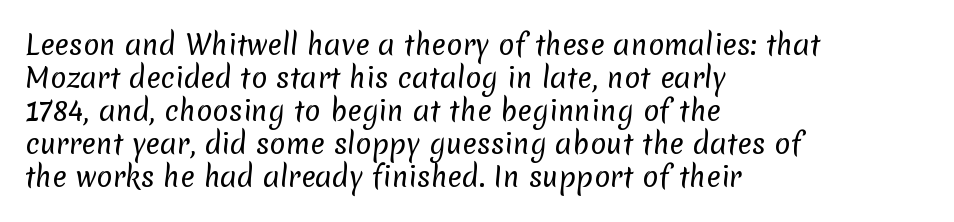
{"bold": "no", "underline": "no", "align": "left", "line_spacing_ratio": 1.22, "letter_spacing": "normal", "letter_spacing_em": 0.0, "glyph_px": 27}
